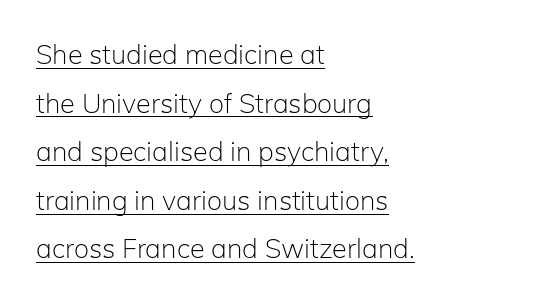
{"italic": "no", "bold": "no", "underline": "yes", "align": "left", "line_spacing_ratio": 1.8, "letter_spacing": "normal", "letter_spacing_em": 0.0, "glyph_px": 27}
